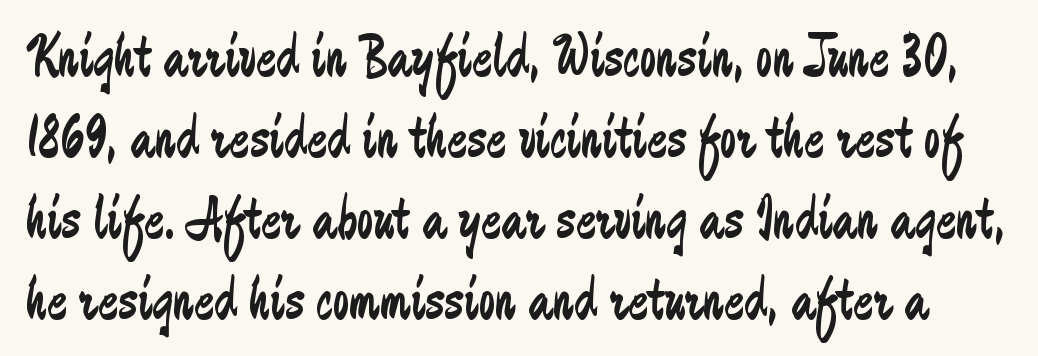
The gaps between neighbouring characters are ordinary and unremarkable. In terms of leading, this rendering sits right in the middle. Each letter keeps its own natural width here, so spacing adapts to shape. Words float on clear page, feet unadorned. Ink coverage per letter is moderate at most.
